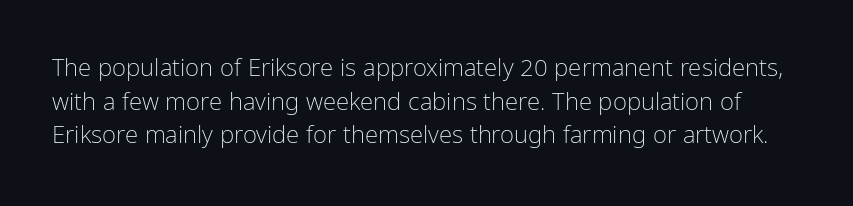
The image shows 24 px text type, upright; set normal line spacing (1.4x), normal letter spacing, not underlined.
